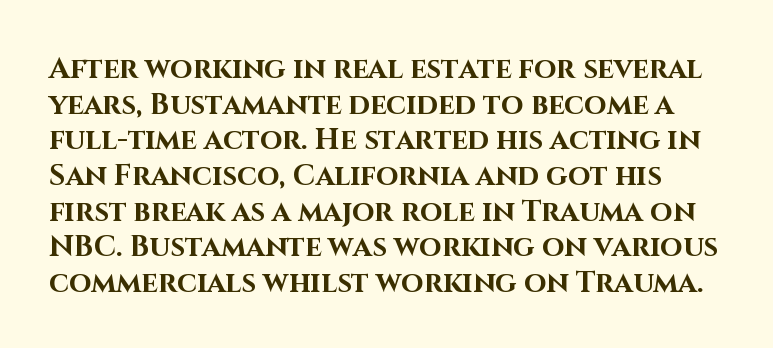
Q: Is the text bold? A: Yes.
Q: Is the text italic (slanted)? A: No, it is upright.
Q: Is the typeface a serif or a sans-serif typeface? A: Sans-serif.
Q: Is the text underlined? A: No.
Q: Is the spacing between letters normal or unusually wide? A: Normal.
Q: Width (condensed, normal, or wide)? A: Normal.
Q: Stroke contrast? A: High.
Q: x-height? A: Large.
Q: Monospaced? A: No.
